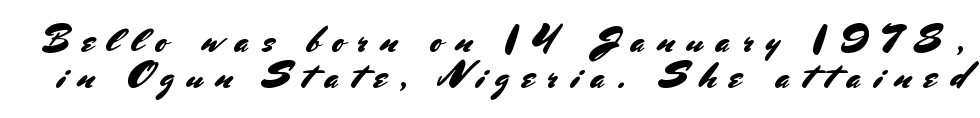
{"serif": "no", "width": "normal", "stroke_contrast": "medium", "x_height": "small", "monospaced": "no", "underline": "no", "line_spacing": "tight", "line_spacing_ratio": 1.01, "letter_spacing": "wide", "letter_spacing_em": 0.35, "glyph_px": 36}
